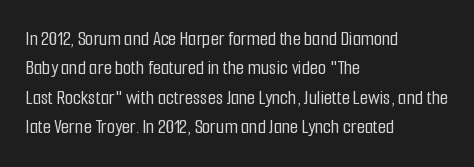
{"italic": "no", "underline": "no", "align": "left", "line_spacing": "normal", "line_spacing_ratio": 1.4, "letter_spacing": "normal", "letter_spacing_em": 0.0, "glyph_px": 21}
